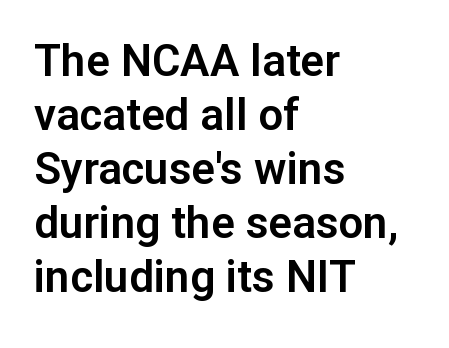
The image shows 44 px sans-serif type, upright; set left-aligned, line spacing 1.23x, normal letter spacing, not underlined; low stroke contrast and a medium x-height.
